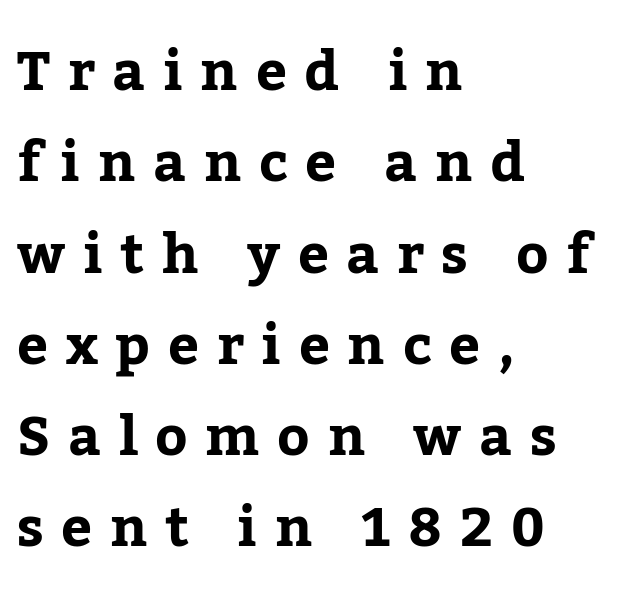
{"serif": "yes", "italic": "no", "width": "normal", "stroke_contrast": "low", "x_height": "medium", "monospaced": "no", "underline": "no", "align": "left", "line_spacing": "normal", "line_spacing_ratio": 1.66, "letter_spacing": "wide", "letter_spacing_em": 0.32, "glyph_px": 55}
